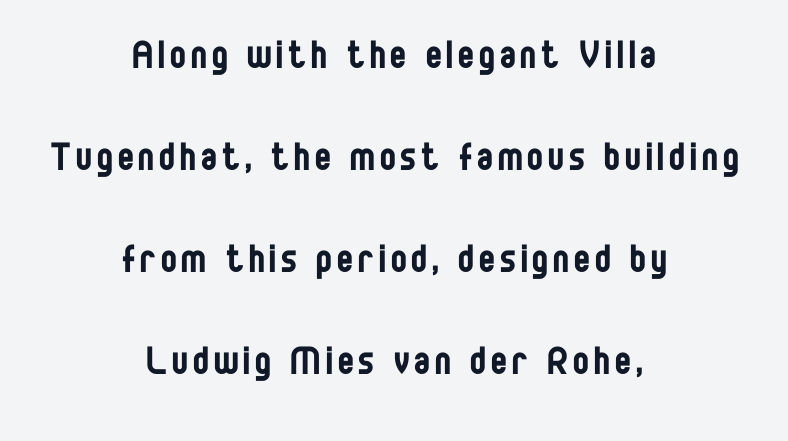
How would I describe the line gaps? Wide and relaxed. No italicization has been applied; the sample stays upright. Visually the block forms a symmetrical silhouette, jagged on both flanks. The passage shown is typed in a proportional face where columns would drift. Unlike a traditional serif, this face leaves its strokes unadorned.
